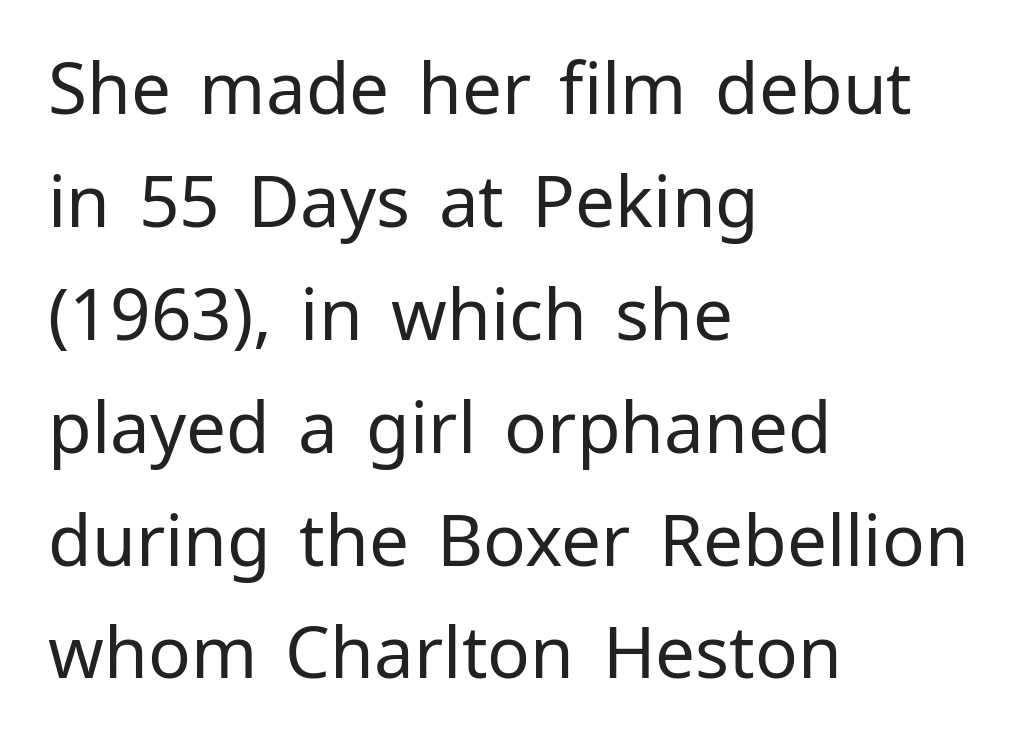
Q: Is the text bold? A: No.
Q: Is the text italic (slanted)? A: No, it is upright.
Q: Is the typeface a serif or a sans-serif typeface? A: Sans-serif.
Q: Is the text underlined? A: No.
Q: How is the paragraph aligned? A: Left-aligned.
Q: Is the spacing between letters normal or unusually wide? A: Normal.
Q: Is the spacing between lines tight, normal or loose? A: Normal.
Q: Width (condensed, normal, or wide)? A: Normal.
Q: Stroke contrast? A: Low.
Q: x-height? A: Medium.
Q: Monospaced? A: No.
